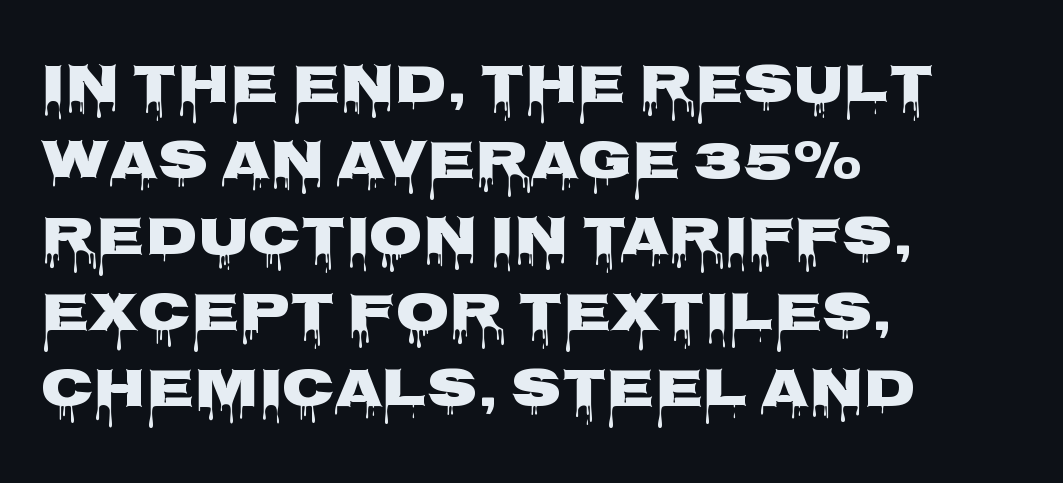
The characters display no serif detailing; their extremities are plain. Default kerning and tracking; the words read as compact shapes. If you measured baseline to baseline, you'd find a middling distance. The rag falls on the right side of this text block. The rendering uses natural spacing where letterforms have individual widths. Any mark beneath the type? The region is blank.
